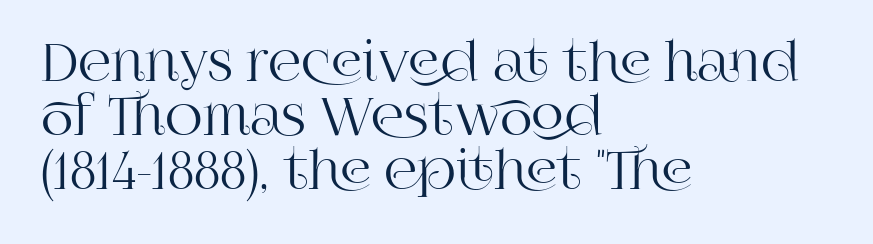
{"serif": "yes", "italic": "no", "width": "normal", "stroke_contrast": "high", "x_height": "large", "monospaced": "no", "underline": "no", "align": "left", "line_spacing": "tight", "line_spacing_ratio": 1.04, "letter_spacing": "normal", "letter_spacing_em": 0.0, "glyph_px": 52}
